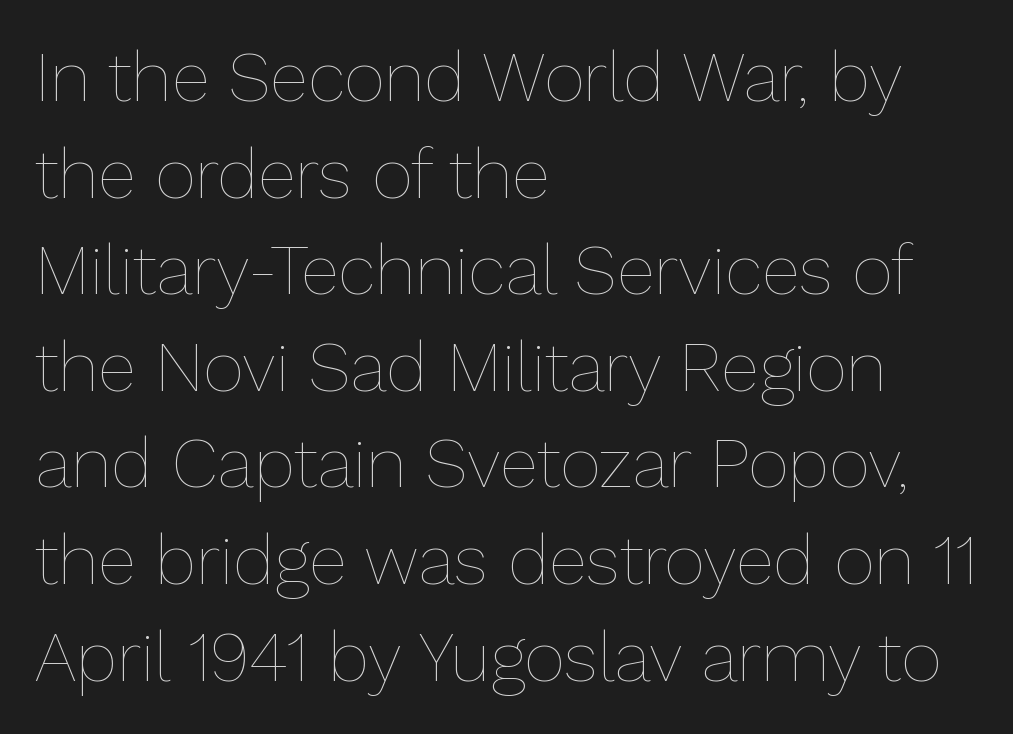
The image shows 70 px thin type, upright; set left-aligned, normal line spacing (1.38x), normal letter spacing, not underlined; low stroke contrast and a medium x-height.
